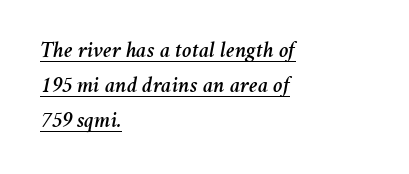
Horizontal bands of white between lines are of average thickness. Italic: yes, the glyphs are oblique. Each word holds together tightly as a unit, with standard inter-letter gaps. The compositor pushed each line to the left boundary. Underlining? Definitely there.
